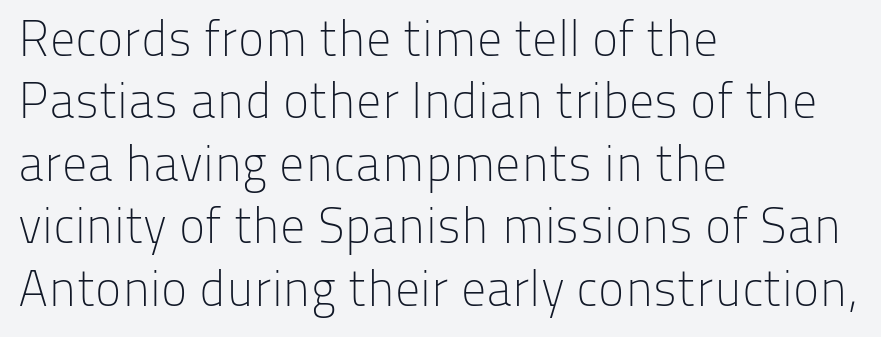
Q: Is the text bold? A: No.
Q: Is the text italic (slanted)? A: No, it is upright.
Q: Is the typeface a serif or a sans-serif typeface? A: Sans-serif.
Q: Is the text underlined? A: No.
Q: How is the paragraph aligned? A: Left-aligned.
Q: Is the spacing between letters normal or unusually wide? A: Normal.
Q: Is the spacing between lines tight, normal or loose? A: Normal.
Q: Width (condensed, normal, or wide)? A: Normal.
Q: Stroke contrast? A: Low.
Q: x-height? A: Medium.
Q: Monospaced? A: No.
